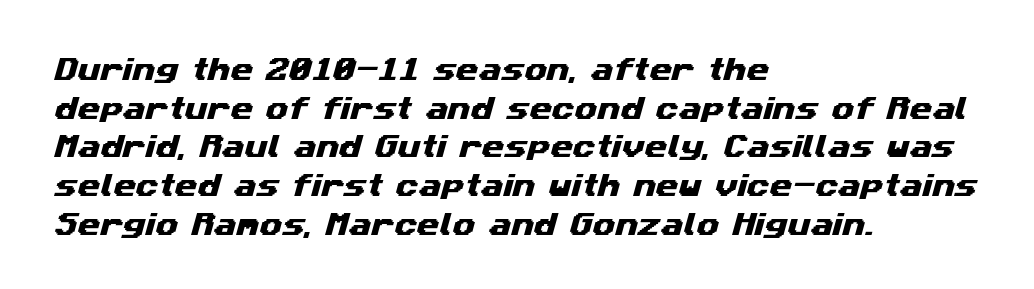
{"underline": "no", "align": "left", "line_spacing": "normal", "line_spacing_ratio": 1.49, "letter_spacing": "normal", "letter_spacing_em": 0.0, "glyph_px": 26}
